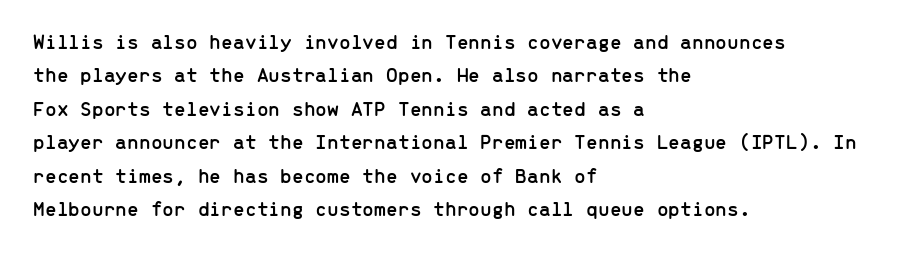
{"italic": "no", "underline": "no", "align": "left", "line_spacing": "normal", "line_spacing_ratio": 1.59, "letter_spacing": "normal", "letter_spacing_em": 0.0, "glyph_px": 21}
